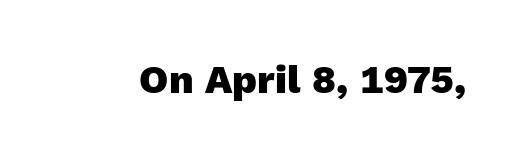
{"serif": "no", "italic": "no", "bold": "yes", "weight": "heavy", "width": "normal", "x_height": "medium", "monospaced": "no", "underline": "no", "letter_spacing": "normal", "letter_spacing_em": 0.0, "glyph_px": 40}
